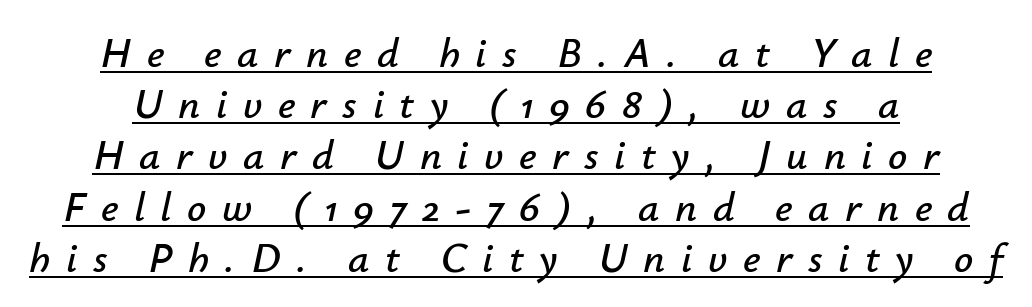
Q: Is the text italic (slanted)? A: Yes, it leans right by about 12 degrees.
Q: Is the text underlined? A: Yes.
Q: How is the paragraph aligned? A: Centered.
Q: Is the spacing between letters normal or unusually wide? A: Unusually wide.
Q: Width (condensed, normal, or wide)? A: Normal.
Q: Stroke contrast? A: Low.
Q: x-height? A: Small.
Q: Monospaced? A: No.
